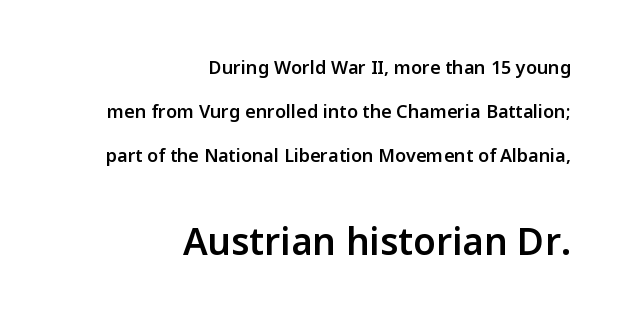
One glance says open: line gaps are wider than usual. This sample uses an upright cut, with every glyph sitting square on the baseline. I'd describe the lettering as semibold — firm but not a full bold. A typesetter would call this proportional, since set widths differ per character.
